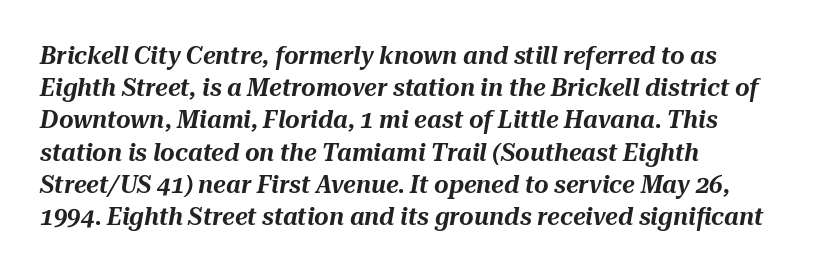
{"italic": "yes", "lean": "right", "slant_degrees": 10, "underline": "no", "align": "left", "line_spacing": "normal", "line_spacing_ratio": 1.29, "letter_spacing": "normal", "letter_spacing_em": 0.0, "glyph_px": 25}
